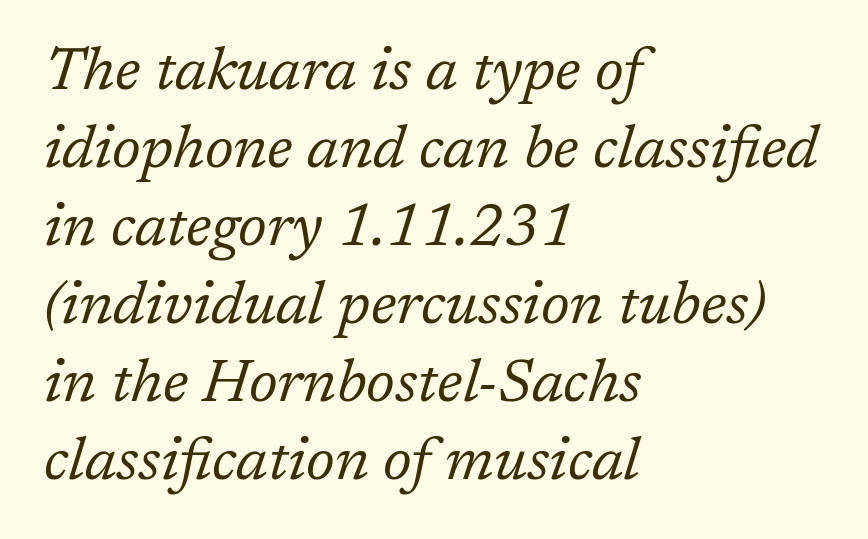
Is this a sans? No — the strokes have serifs. A light-to-regular cut is what we see here. Each new line begins a customary step beneath the previous one. Look at the tracking — it's just the regular setting, nothing added.
